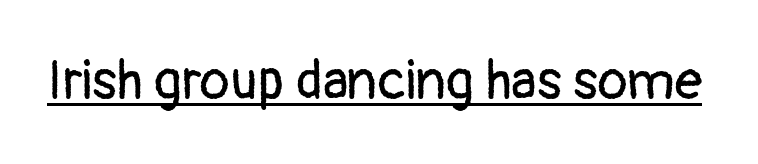
The strokes are not fattened; the text isn't bold. Decoration check: the copy is underlined. This is roman type, the default non-slanted kind. Character widths vary here, with narrow letters taking less room than wide ones. Tracking here is standard; glyphs follow each other at the usual distance. The rendering shows plain stroke endings on the letterforms — a sans-serif design.
